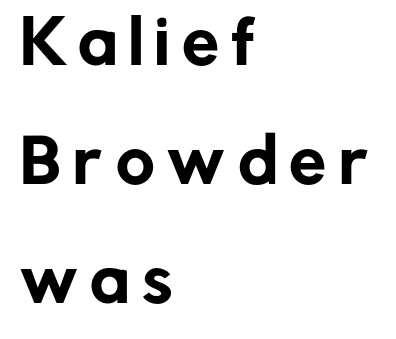
{"serif": "no", "italic": "no", "width": "normal", "stroke_contrast": "low", "x_height": "medium", "monospaced": "no", "underline": "no", "align": "left", "line_spacing": "loose", "line_spacing_ratio": 2.02, "letter_spacing": "wide", "letter_spacing_em": 0.21, "glyph_px": 59}
